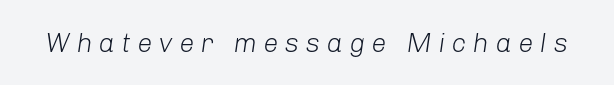
{"italic": "yes", "lean": "right", "slant_degrees": 8, "bold": "no", "underline": "no", "letter_spacing": "wide", "letter_spacing_em": 0.24, "glyph_px": 27}
